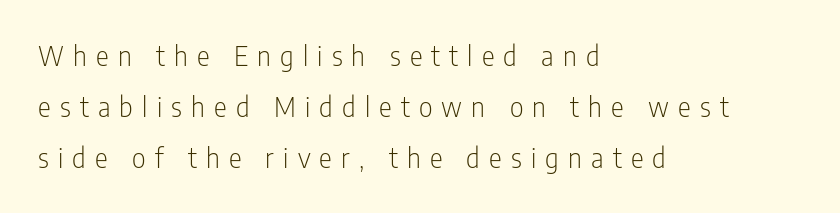
{"italic": "no", "bold": "no", "underline": "no", "align": "left", "line_spacing_ratio": 1.89, "letter_spacing": "wide", "letter_spacing_em": 0.34, "glyph_px": 27}
